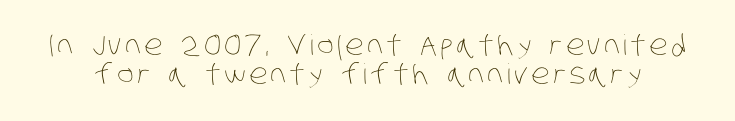
Q: Is the text bold? A: No.
Q: Is the text underlined? A: No.
Q: Is the spacing between lines tight, normal or loose? A: Tight.
Q: Width (condensed, normal, or wide)? A: Condensed.
Q: Stroke contrast? A: Low.
Q: x-height? A: Large.
Q: Monospaced? A: No.
